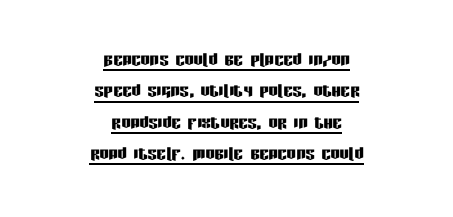
{"italic": "no", "underline": "yes", "align": "center", "line_spacing": "normal", "line_spacing_ratio": 1.36, "letter_spacing": "normal", "letter_spacing_em": 0.0, "glyph_px": 23}
